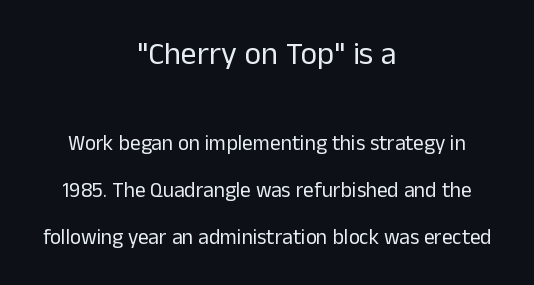
The image shows 32 px regular-weight sans-serif type, upright; set centered, loose line spacing (2.24x), normal letter spacing, not underlined; the first (top) block is 1.52x larger; low stroke contrast and a medium x-height.
